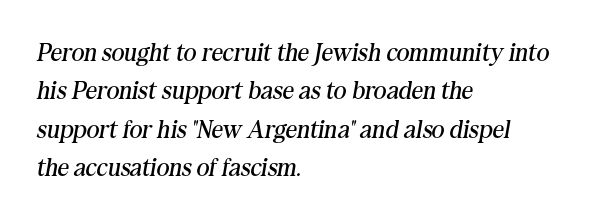
Q: Is the text bold? A: No.
Q: Is the text italic (slanted)? A: Yes, it leans right by about 10 degrees.
Q: Is the text underlined? A: No.
Q: How is the paragraph aligned? A: Left-aligned.
Q: Is the spacing between letters normal or unusually wide? A: Normal.
Q: Is the spacing between lines tight, normal or loose? A: Normal.
